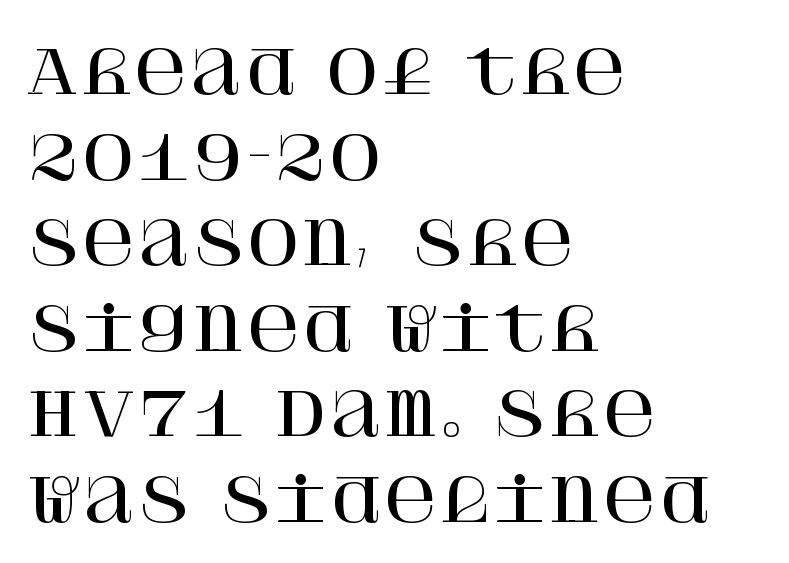
If you drew a ruler down the left edge, every line would touch it. Yep, those are serifs on the letters. The glyphs are unaccompanied by any horizontal stroke below them. The face used here is rendered with its standard letterfit. Italic: no, the glyphs are upright roman.
